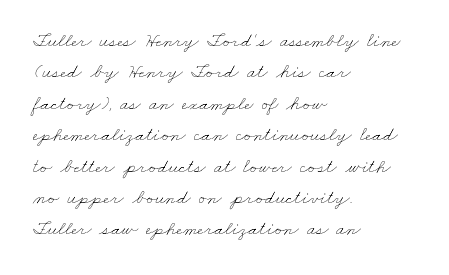
The image shows 20 px text type; set left-aligned, normal line spacing (1.57x), normal letter spacing, not underlined.
